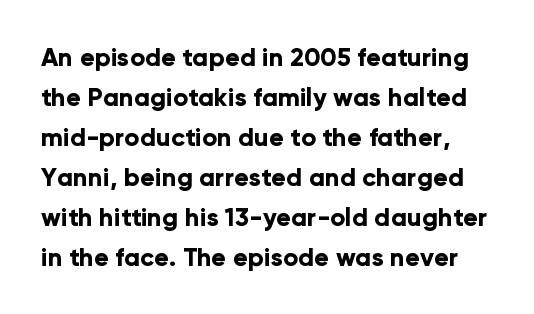
Q: Is the text bold? A: Yes.
Q: Is the text italic (slanted)? A: No, it is upright.
Q: Is the text underlined? A: No.
Q: Is the spacing between letters normal or unusually wide? A: Normal.
Q: Is the spacing between lines tight, normal or loose? A: Normal.
